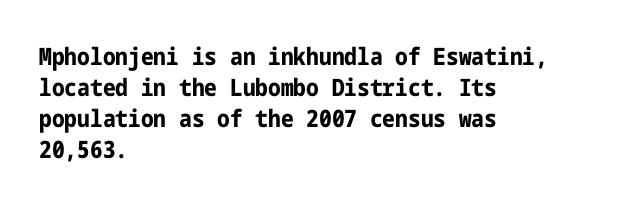
The image shows 24 px bold type, upright; set left-aligned, normal line spacing (1.29x), normal letter spacing, not underlined.
